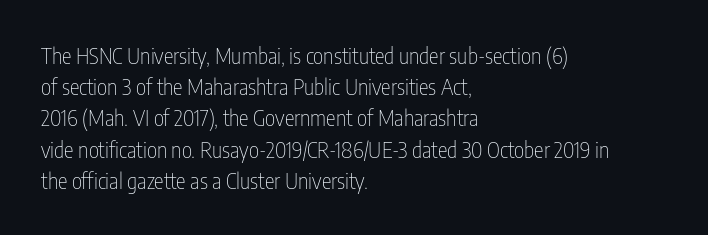
The image shows 22 px text type, upright; set left-aligned, normal line spacing (1.42x), normal letter spacing, not underlined.
